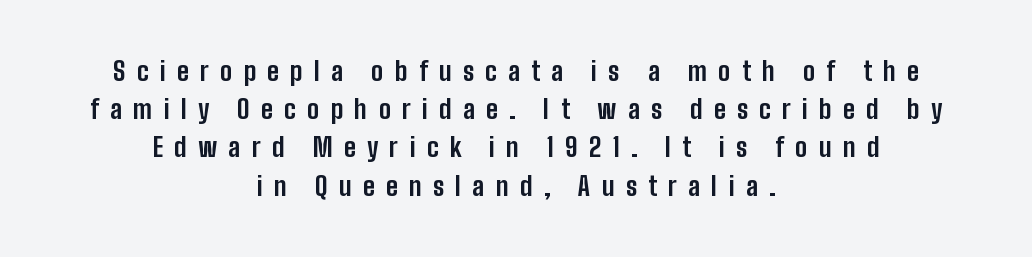
The image shows 26 px bold type, upright; set centered, normal line spacing (1.47x), unusually wide letter spacing (+0.43 em), not underlined.
